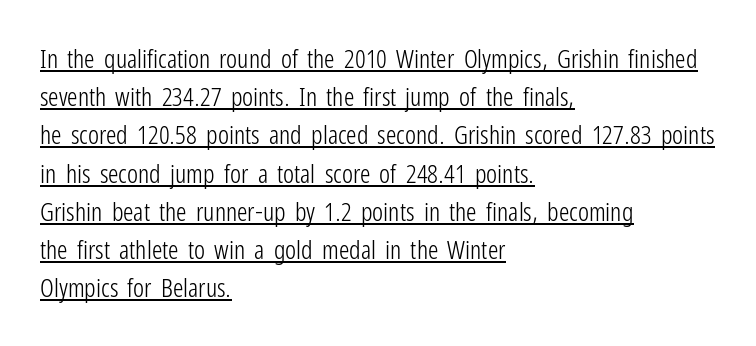
The image shows 26 px text type, upright; set left-aligned, normal line spacing (1.47x), normal letter spacing, underlined.
